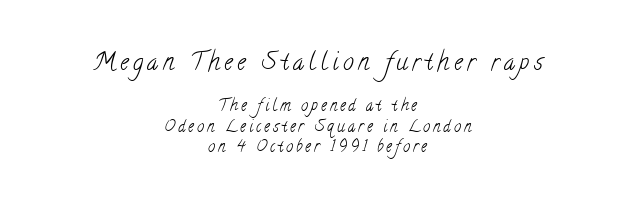
A normal amount of white space separates one row of letters from the next. Rule under the text: the space is simply empty. Bigger letters appear in the top chunk; the bottom chunk is reduced. Weight: regular or lighter. Horizontal alignment here is central, giving a formal, balanced look.
